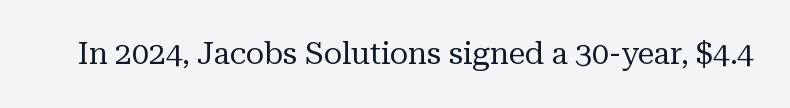
The image shows 30 px regular-weight serif type, upright; set normal letter spacing, not underlined; medium stroke contrast and a medium x-height.
